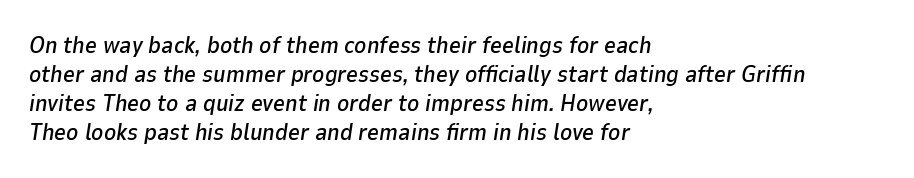
Type without underlining. How would I describe the line gaps? Plain and ordinary. Caption: standard tracking, unaltered. Quick note: italic.
